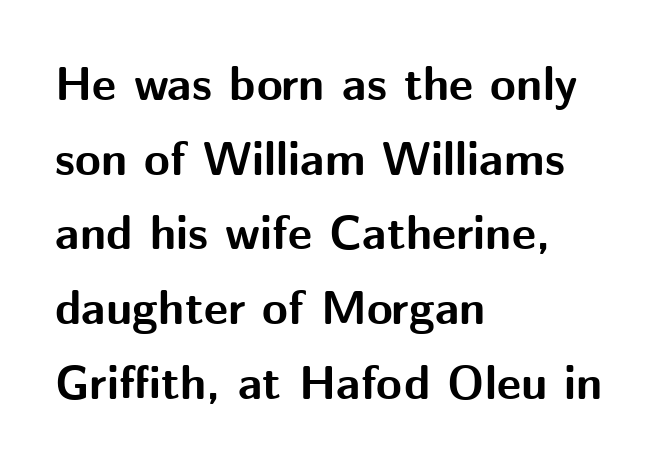
The image shows 47 px bold sans-serif type, upright; set left-aligned, normal line spacing (1.59x), normal letter spacing, not underlined; medium stroke contrast and a medium x-height.
